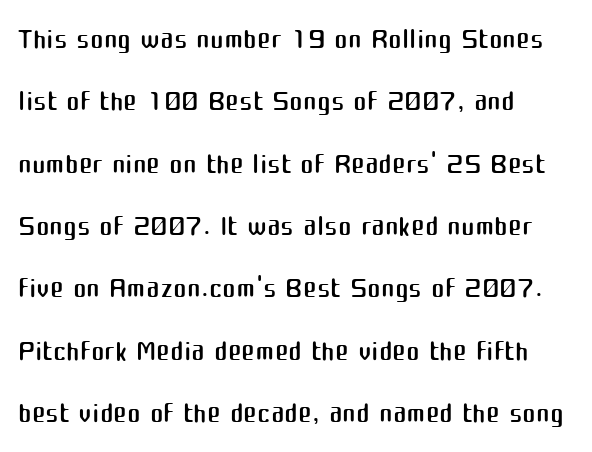
Every stem runs plumb, perpendicular to the baseline. If you measured baseline to baseline, you'd find a middling distance. Tracking value appears to be zero — textbook default spacing. The foot of each line stays bare and open. Caption: multi-line text, flush left, ragged right. Note: no serifs on the glyphs.
